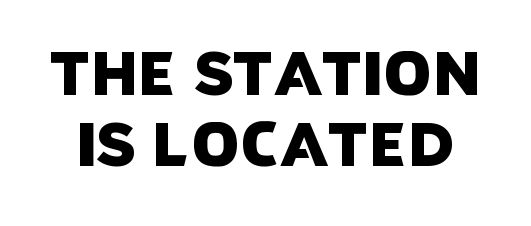
Q: Is the typeface a serif or a sans-serif typeface? A: Sans-serif.
Q: Is the text underlined? A: No.
Q: Is the spacing between letters normal or unusually wide? A: Normal.
Q: Width (condensed, normal, or wide)? A: Normal.
Q: Stroke contrast? A: Low.
Q: x-height? A: Large.
Q: Monospaced? A: No.
